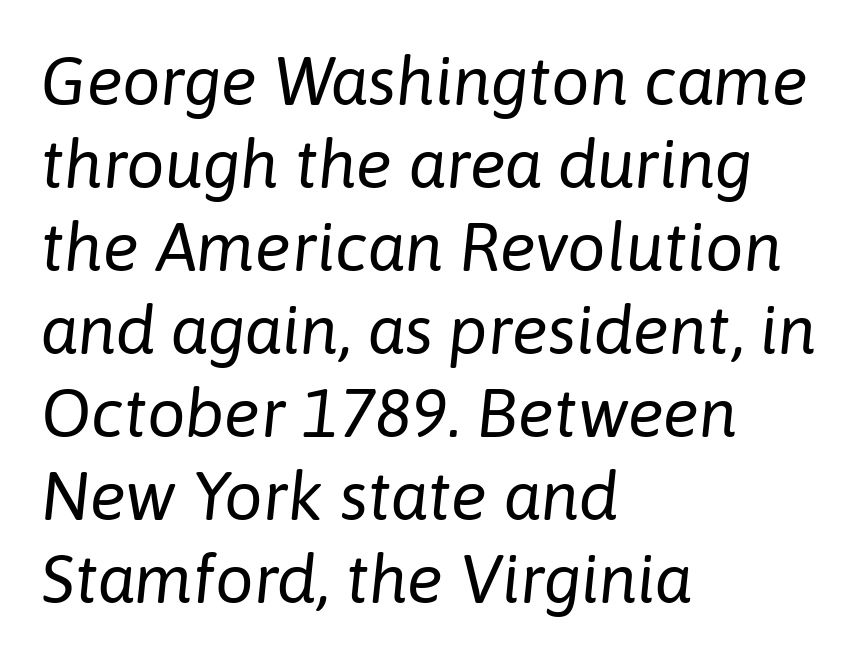
{"italic": "yes", "lean": "right", "slant_degrees": 6, "bold": "no", "weight": "regular", "width": "normal", "stroke_contrast": "low", "x_height": "medium", "monospaced": "no", "underline": "no", "align": "left", "line_spacing_ratio": 1.22, "letter_spacing": "normal", "letter_spacing_em": 0.0, "glyph_px": 68}
